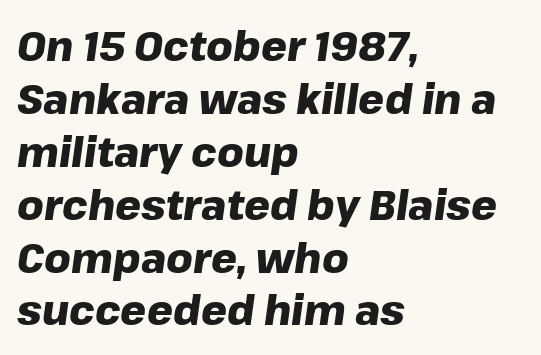
Q: Is the text bold? A: Yes.
Q: Is the text italic (slanted)? A: Yes, it leans right by about 8 degrees.
Q: Is the text underlined? A: No.
Q: How is the paragraph aligned? A: Left-aligned.
Q: Is the spacing between letters normal or unusually wide? A: Normal.
Q: Is the spacing between lines tight, normal or loose? A: Normal.
Q: Width (condensed, normal, or wide)? A: Normal.
Q: Stroke contrast? A: Low.
Q: x-height? A: Medium.
Q: Monospaced? A: No.
